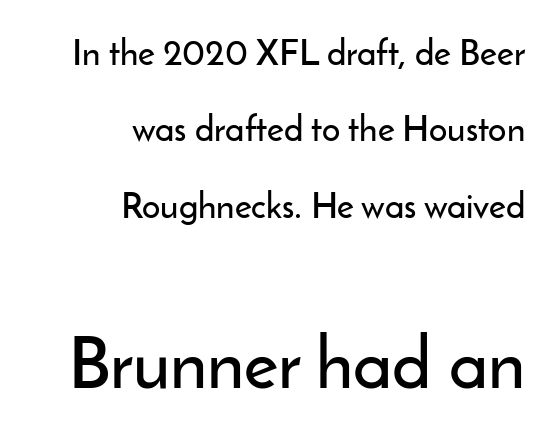
The image shows 73 px sans-serif type, upright; set right-aligned, loose line spacing (2.12x), normal letter spacing, not underlined; the second (bottom) block is 2.03x larger; low stroke contrast and a small x-height.
